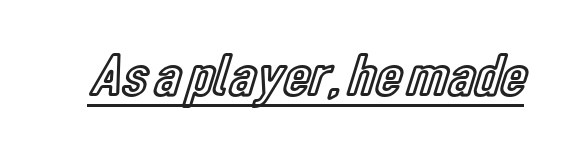
{"width": "condensed", "x_height": "medium", "monospaced": "no", "underline": "yes", "letter_spacing": "normal", "letter_spacing_em": 0.0, "glyph_px": 60}
